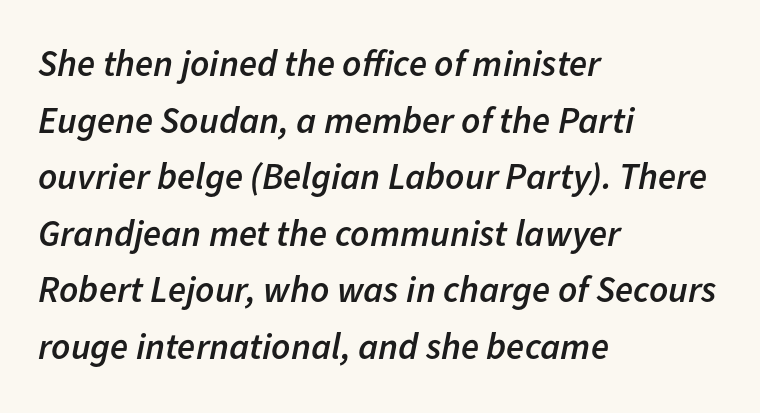
{"italic": "yes", "lean": "right", "slant_degrees": 11, "bold": "semi", "weight": "semibold", "width": "normal", "stroke_contrast": "low", "x_height": "medium", "monospaced": "no", "underline": "no", "align": "left", "line_spacing": "normal", "line_spacing_ratio": 1.53, "letter_spacing": "normal", "letter_spacing_em": 0.0, "glyph_px": 37}
